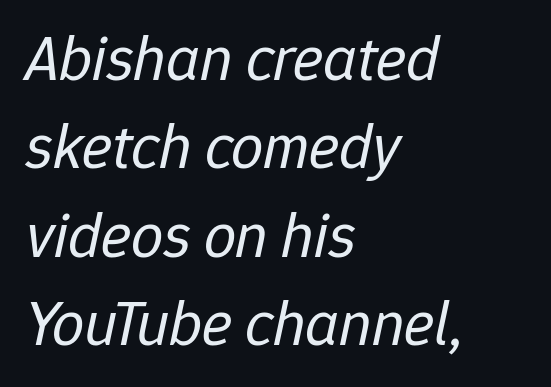
Each letter keeps its own natural width here, so spacing adapts to shape. Honestly, there is no underline to notice here at all. Each stroke keeps to a modest, everyday thickness or less. Line beginnings align vertically; line endings do not. The passage shown leans; its letterforms are oblique.
